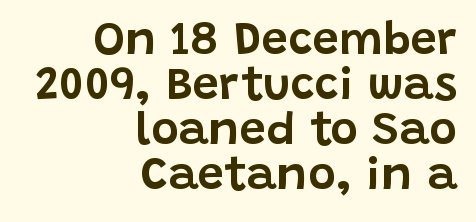
The image shows 47 px sans-serif type, upright; set right-aligned, tight line spacing (0.96x), normal letter spacing, not underlined; low stroke contrast and a large x-height.
